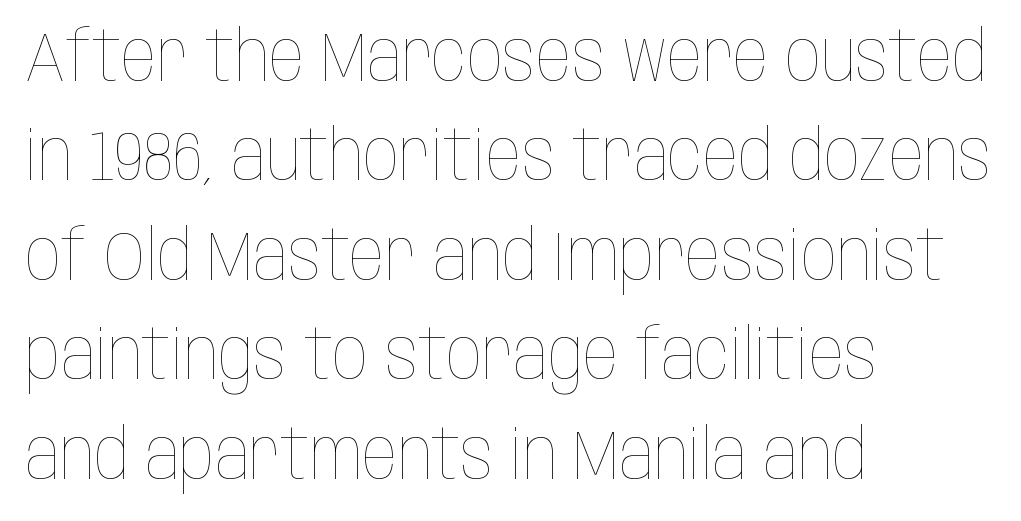
{"italic": "no", "bold": "no", "weight": "thin", "width": "condensed", "stroke_contrast": "low", "x_height": "large", "monospaced": "no", "underline": "no", "align": "left", "line_spacing": "normal", "line_spacing_ratio": 1.42, "letter_spacing": "normal", "letter_spacing_em": 0.0, "glyph_px": 70}
